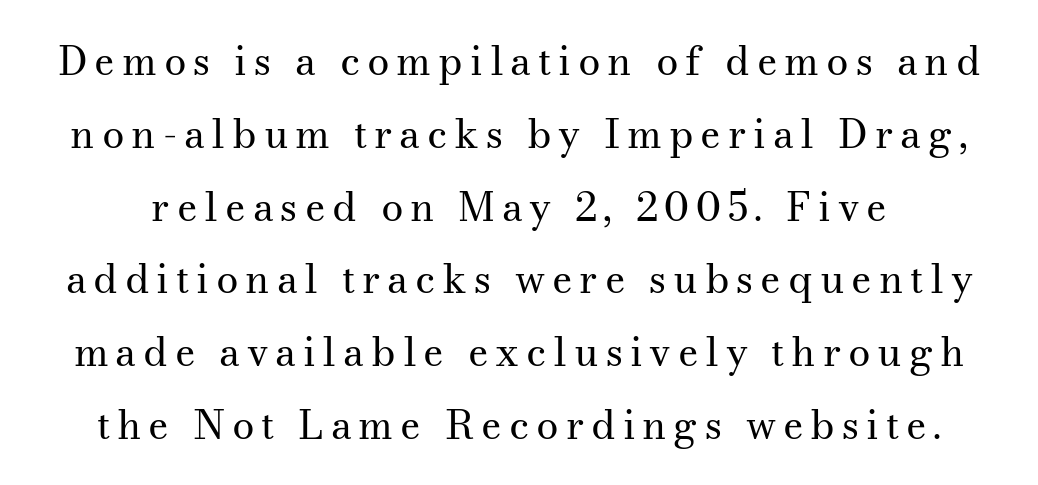
This is the regular roman posture of the typeface. Letters rest on an invisible, unmarked baseline. Small tapered or slab feet sit at the stroke ends, so this counts as serif. Note the varied advance widths — an 'i' is clearly narrower than an 'm'. Unbolded letterforms with no extra heft.
